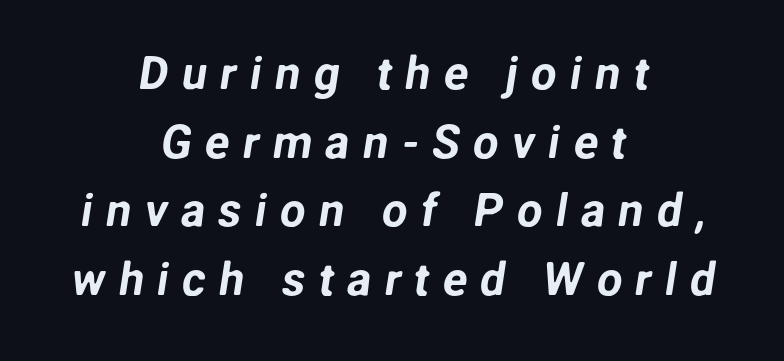
{"serif": "no", "width": "normal", "stroke_contrast": "low", "x_height": "medium", "monospaced": "no", "underline": "no", "align": "center", "line_spacing": "normal", "line_spacing_ratio": 1.49, "letter_spacing": "wide", "letter_spacing_em": 0.28, "glyph_px": 46}
